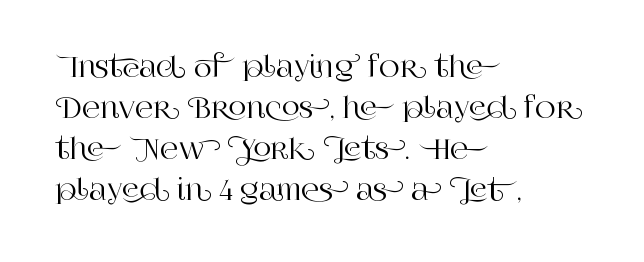
{"serif": "yes", "italic": "no", "width": "normal", "stroke_contrast": "high", "x_height": "large", "monospaced": "no", "underline": "no", "align": "left", "line_spacing": "normal", "line_spacing_ratio": 1.46, "letter_spacing": "normal", "letter_spacing_em": 0.0, "glyph_px": 28}
